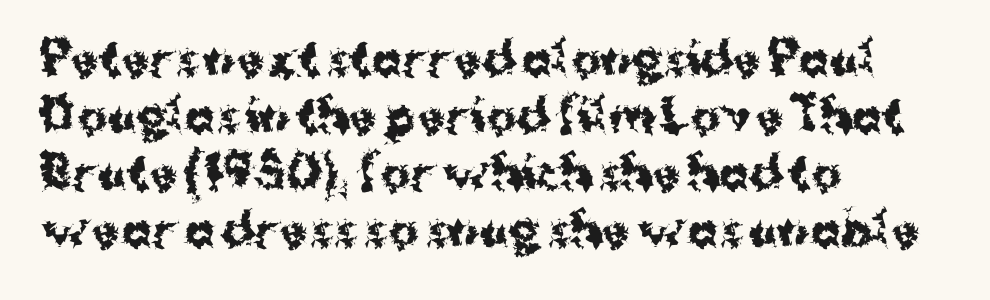
Q: Is the text bold? A: Yes.
Q: Is the text italic (slanted)? A: No, it is upright.
Q: Is the typeface a serif or a sans-serif typeface? A: Sans-serif.
Q: Is the text underlined? A: No.
Q: How is the paragraph aligned? A: Left-aligned.
Q: Is the spacing between letters normal or unusually wide? A: Normal.
Q: Is the spacing between lines tight, normal or loose? A: Normal.
Q: Width (condensed, normal, or wide)? A: Normal.
Q: Stroke contrast? A: Medium.
Q: x-height? A: Medium.
Q: Monospaced? A: No.
